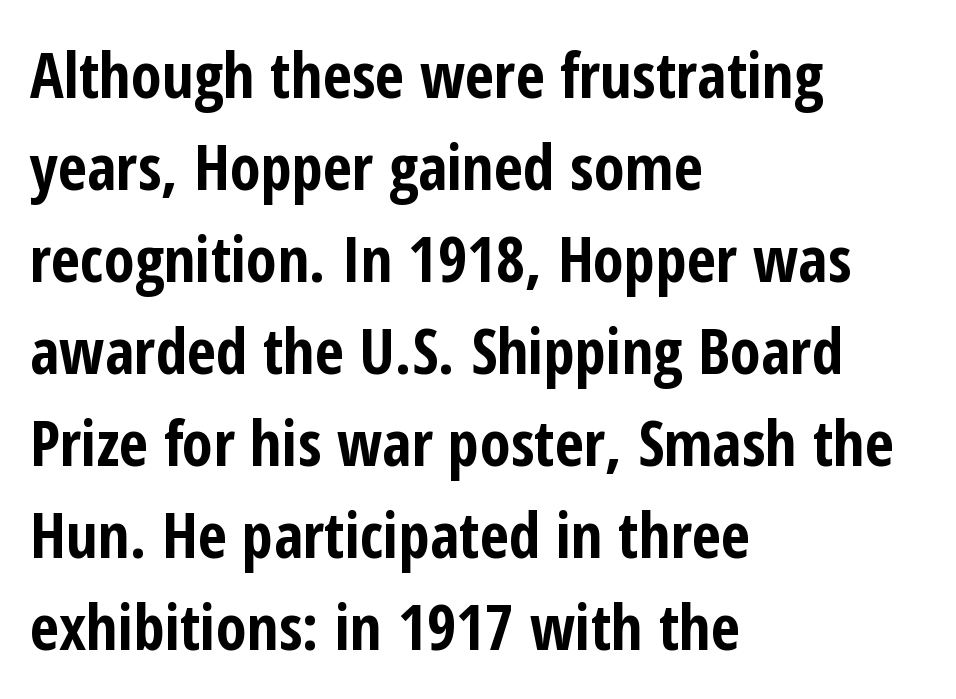
The image shows 63 px bold, condensed sans-serif type, upright; set left-aligned, normal line spacing (1.46x), normal letter spacing, not underlined; low stroke contrast and a medium x-height.
